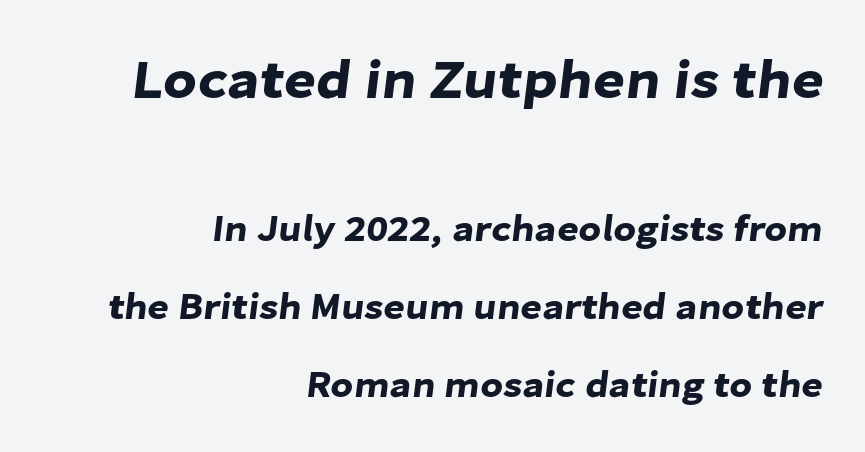
No feet cap the strokes, marking this as sans-serif type. A typesetter would call this proportional, since set widths differ per character. The compositor pushed each line to the right boundary. Caption: upper text group enlarged, lower text group reduced. Descenders are the only things crossing below the line. Each new line begins a long way beneath the previous one.
